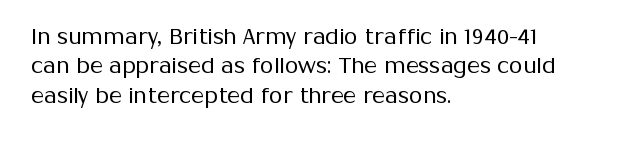
{"italic": "no", "bold": "no", "underline": "no", "align": "left", "line_spacing": "normal", "line_spacing_ratio": 1.33, "letter_spacing": "normal", "letter_spacing_em": 0.0, "glyph_px": 22}
